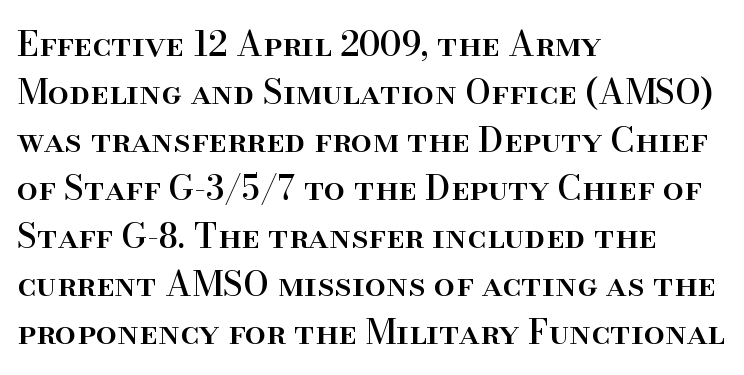
The image shows 34 px serif type, upright; set left-aligned, normal line spacing (1.41x), normal letter spacing, not underlined; high stroke contrast and a small x-height.
